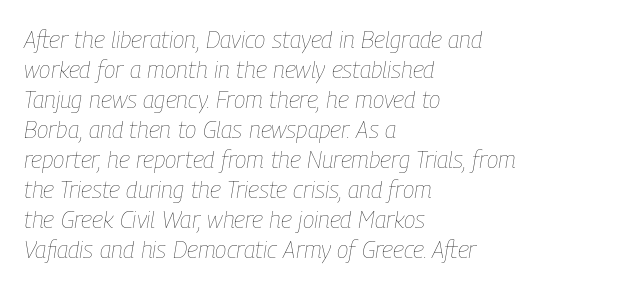
Check under the words: just untouched page. Compared with ordinary roman type, these characters are visibly tilted. One glance says typical: line gaps are just what's usual. Weight: in the light-to-regular range. Left-aligned paragraph, ragged on the right.
